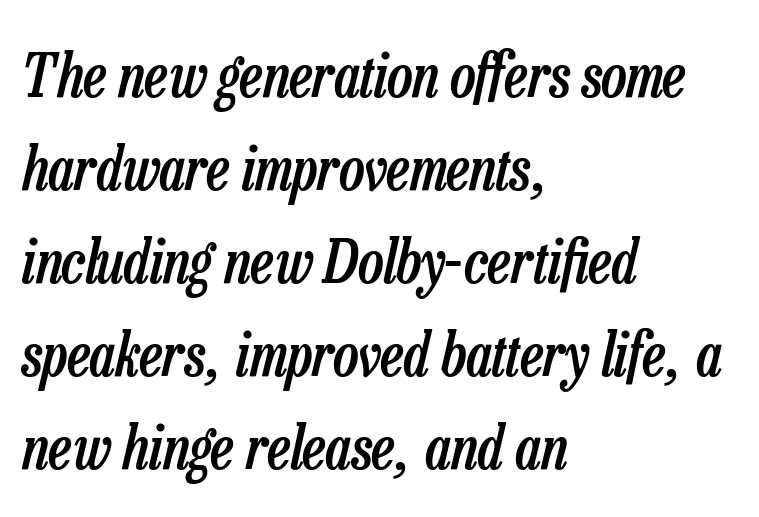
Q: Is the text bold? A: Semi-bold.
Q: Is the text italic (slanted)? A: Yes, it leans right by about 13 degrees.
Q: Is the text underlined? A: No.
Q: How is the paragraph aligned? A: Left-aligned.
Q: Is the spacing between letters normal or unusually wide? A: Normal.
Q: Is the spacing between lines tight, normal or loose? A: Normal.
Q: Width (condensed, normal, or wide)? A: Condensed.
Q: Stroke contrast? A: Low.
Q: x-height? A: Medium.
Q: Monospaced? A: No.
